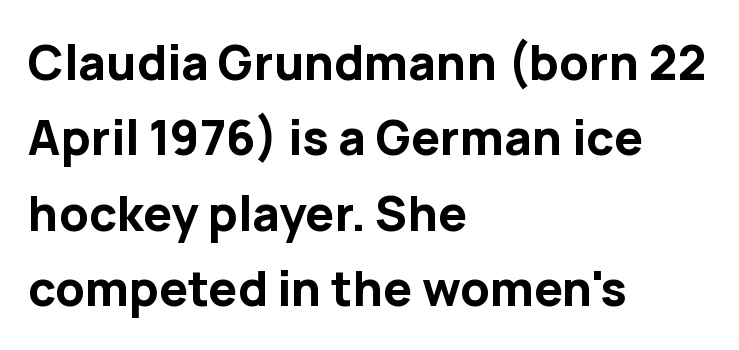
{"serif": "no", "italic": "no", "bold": "yes", "weight": "bold", "width": "normal", "stroke_contrast": "low", "x_height": "medium", "monospaced": "no", "underline": "no", "align": "left", "line_spacing": "normal", "line_spacing_ratio": 1.57, "letter_spacing": "normal", "letter_spacing_em": 0.0, "glyph_px": 48}
